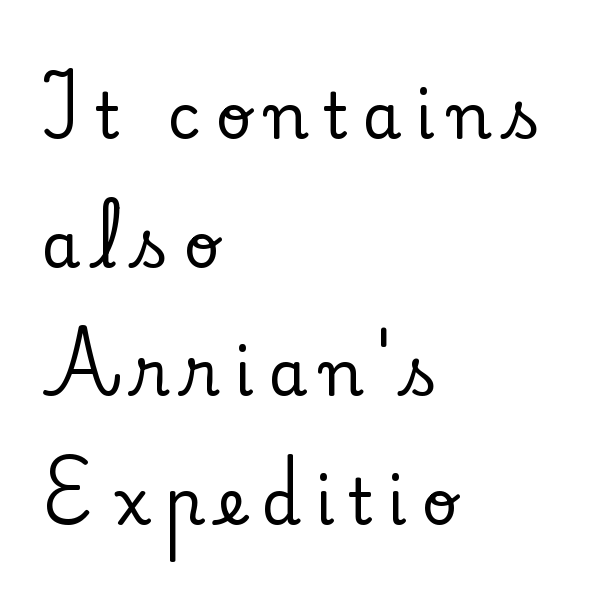
Q: Is the text italic (slanted)? A: No, it is upright.
Q: Is the typeface a serif or a sans-serif typeface? A: Serif.
Q: Is the text underlined? A: No.
Q: How is the paragraph aligned? A: Left-aligned.
Q: Is the spacing between letters normal or unusually wide? A: Unusually wide.
Q: Is the spacing between lines tight, normal or loose? A: Loose.
Q: Width (condensed, normal, or wide)? A: Normal.
Q: Stroke contrast? A: Low.
Q: x-height? A: Small.
Q: Monospaced? A: No.
